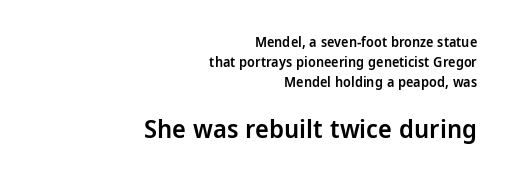
The image shows 26 px text type, upright; set right-aligned, normal line spacing (1.43x), normal letter spacing, not underlined; the second (bottom) block is 1.86x larger.
